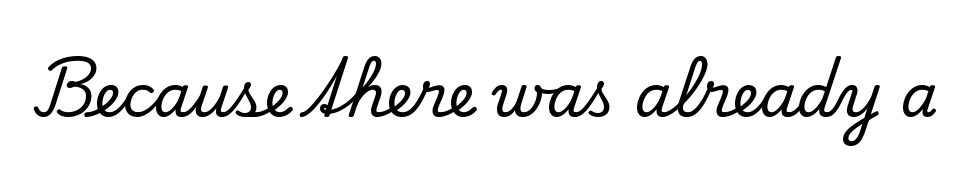
The image shows 60 px serif type; set normal letter spacing, not underlined; low stroke contrast and a small x-height.
